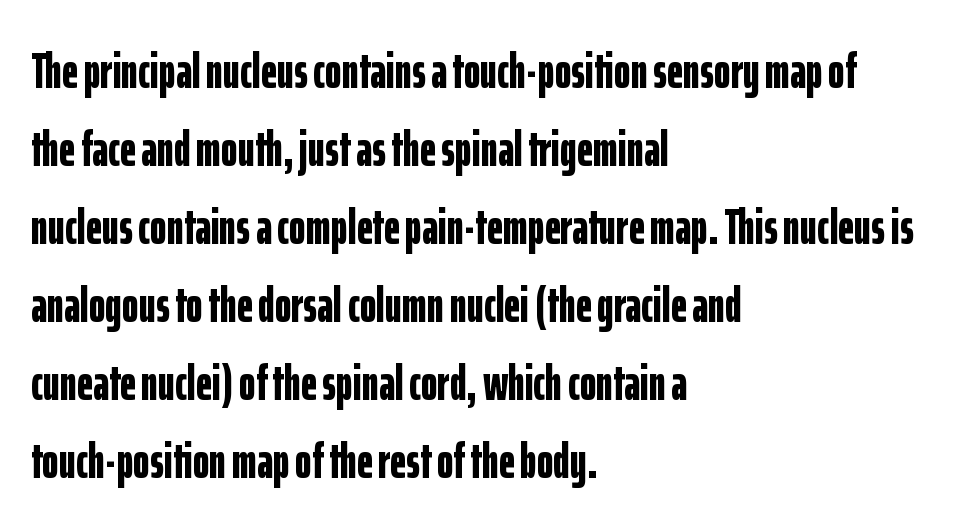
A classic flush-left, rag-right setting is used for this passage. Summary of weight: heavy, a full bold. Glyph-to-glyph distance matches everyday printed text. The line-height multiplier appears to be the usual default.
